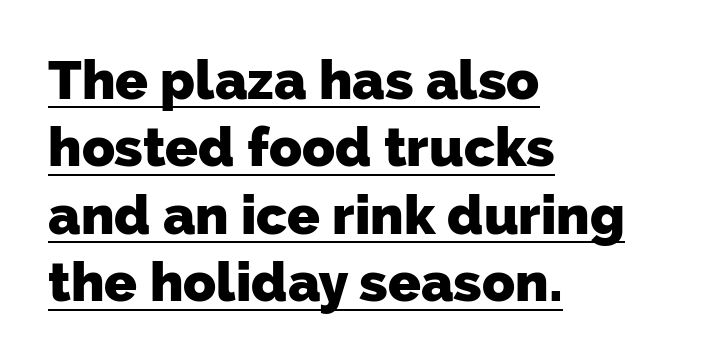
The image shows 54 px heavy sans-serif type; set left-aligned, normal line spacing (1.25x), normal letter spacing, underlined; low stroke contrast and a medium x-height.
